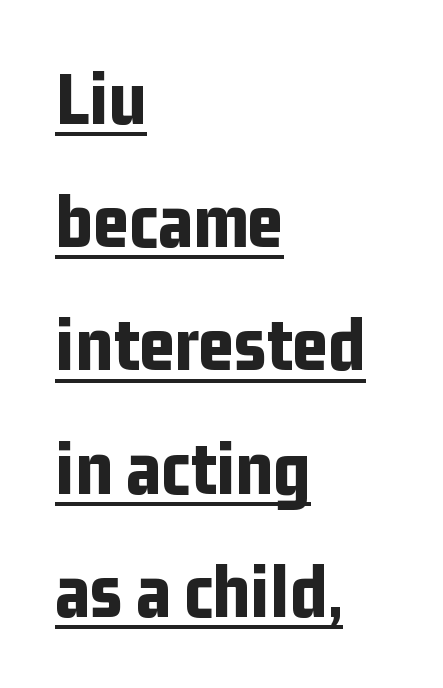
{"serif": "no", "italic": "no", "bold": "yes", "weight": "bold", "width": "condensed", "stroke_contrast": "low", "x_height": "medium", "monospaced": "no", "underline": "yes", "align": "left", "line_spacing": "normal", "line_spacing_ratio": 1.58, "letter_spacing": "normal", "letter_spacing_em": 0.0, "glyph_px": 78}
